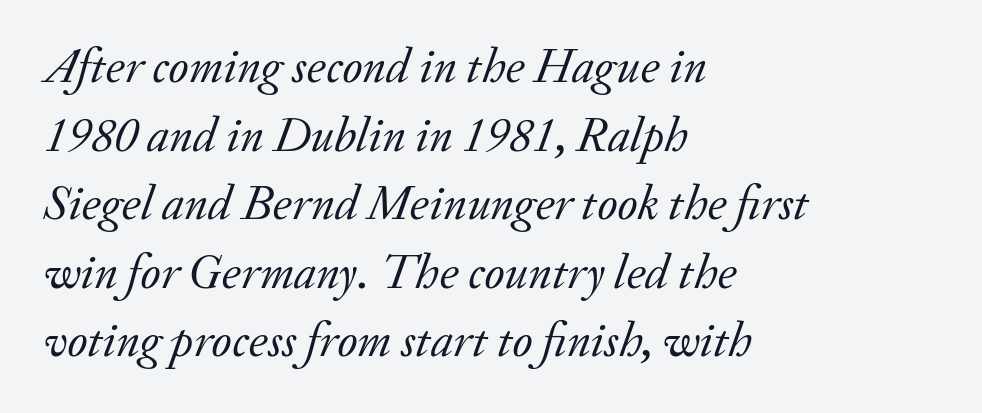
The image shows 49 px regular-weight serif type, italic (leaning right); set left-aligned, normal line spacing (1.4x), normal letter spacing, not underlined; low stroke contrast and a small x-height.
